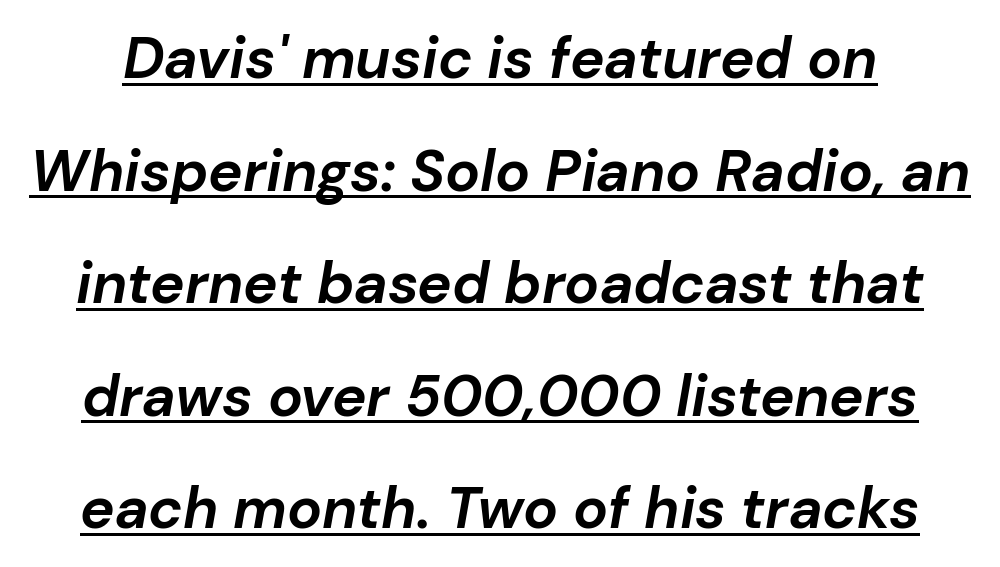
{"italic": "yes", "lean": "right", "slant_degrees": 10, "bold": "yes", "weight": "bold", "width": "normal", "stroke_contrast": "low", "x_height": "medium", "monospaced": "no", "underline": "yes", "line_spacing": "loose", "line_spacing_ratio": 1.94, "letter_spacing": "normal", "letter_spacing_em": 0.0, "glyph_px": 58}
